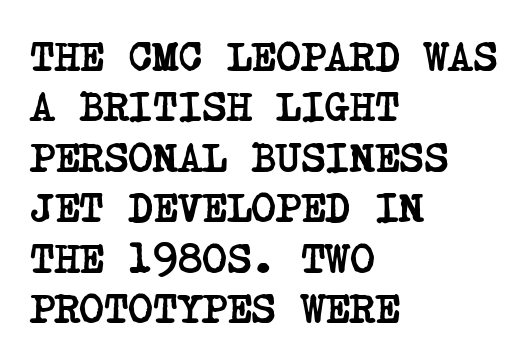
Q: Is the text bold? A: Yes.
Q: Is the typeface a serif or a sans-serif typeface? A: Serif.
Q: Is the text underlined? A: No.
Q: How is the paragraph aligned? A: Left-aligned.
Q: Is the spacing between letters normal or unusually wide? A: Normal.
Q: Width (condensed, normal, or wide)? A: Condensed.
Q: Stroke contrast? A: Low.
Q: x-height? A: Large.
